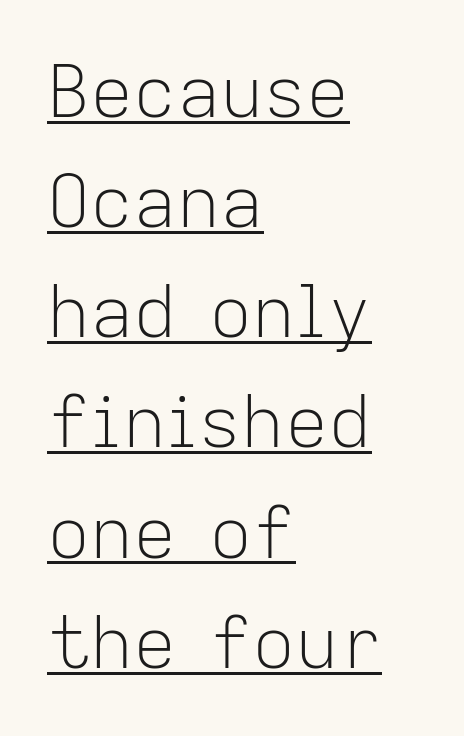
Q: Is the text bold? A: No.
Q: Is the text italic (slanted)? A: No, it is upright.
Q: Is the typeface a serif or a sans-serif typeface? A: Sans-serif.
Q: Is the text underlined? A: Yes.
Q: How is the paragraph aligned? A: Left-aligned.
Q: Is the spacing between letters normal or unusually wide? A: Normal.
Q: Is the spacing between lines tight, normal or loose? A: Normal.
Q: Width (condensed, normal, or wide)? A: Normal.
Q: Stroke contrast? A: Low.
Q: x-height? A: Medium.
Q: Monospaced? A: No.
